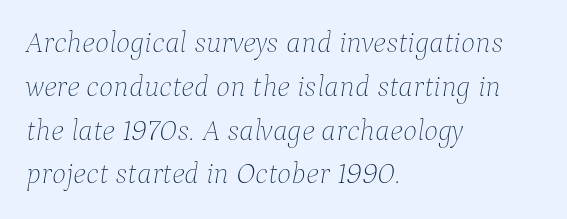
Q: Is the text bold? A: No.
Q: Is the text italic (slanted)? A: Yes, it leans right by about 9 degrees.
Q: Is the text underlined? A: No.
Q: How is the paragraph aligned? A: Left-aligned.
Q: Is the spacing between letters normal or unusually wide? A: Normal.
Q: Is the spacing between lines tight, normal or loose? A: Normal.
Q: Width (condensed, normal, or wide)? A: Normal.
Q: Stroke contrast? A: Low.
Q: x-height? A: Medium.
Q: Monospaced? A: No.
